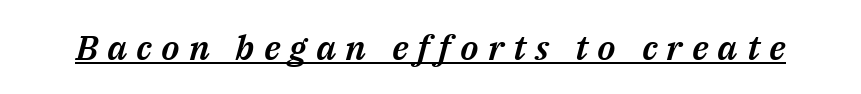
Q: Is the text italic (slanted)? A: Yes, it leans right by about 14 degrees.
Q: Is the text underlined? A: Yes.
Q: Is the spacing between letters normal or unusually wide? A: Unusually wide.
Q: Width (condensed, normal, or wide)? A: Normal.
Q: Stroke contrast? A: Medium.
Q: x-height? A: Medium.
Q: Monospaced? A: No.
